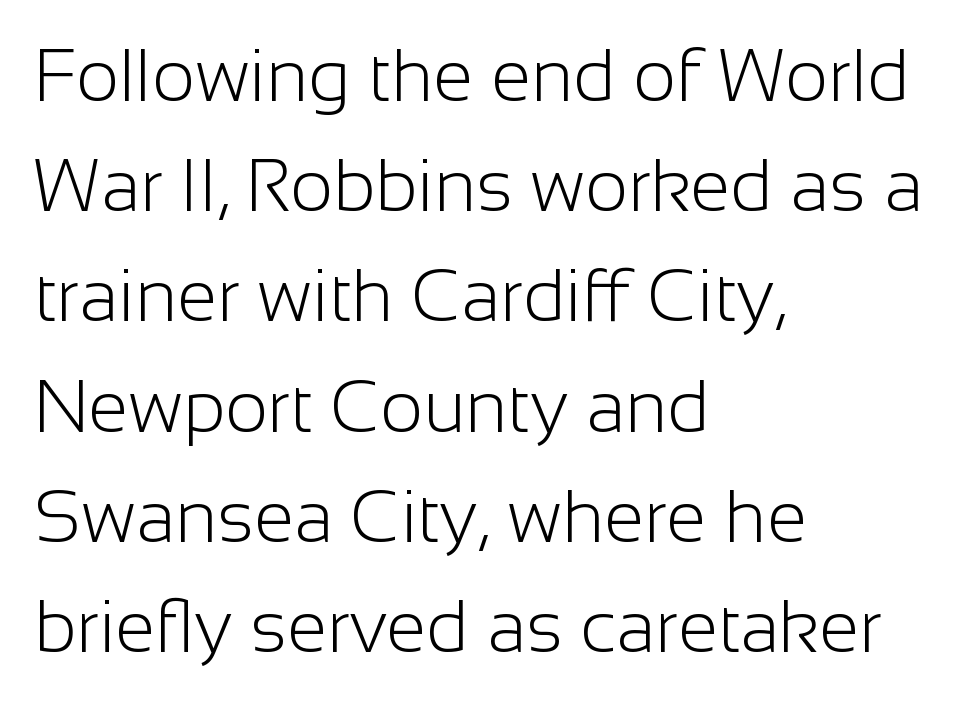
The image shows 73 px light sans-serif type, upright; set left-aligned, normal line spacing (1.51x), normal letter spacing, not underlined; low stroke contrast and a medium x-height.
